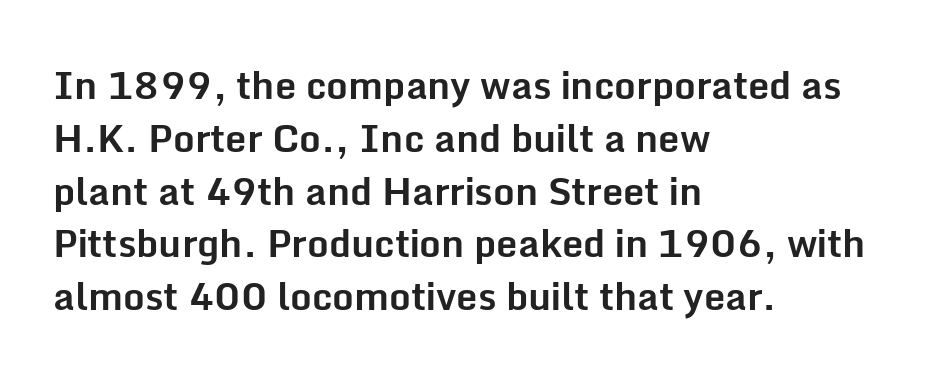
{"serif": "no", "italic": "no", "bold": "yes", "weight": "bold", "width": "normal", "stroke_contrast": "low", "x_height": "medium", "monospaced": "no", "underline": "no", "align": "left", "line_spacing": "normal", "line_spacing_ratio": 1.39, "letter_spacing": "normal", "letter_spacing_em": 0.0, "glyph_px": 38}
